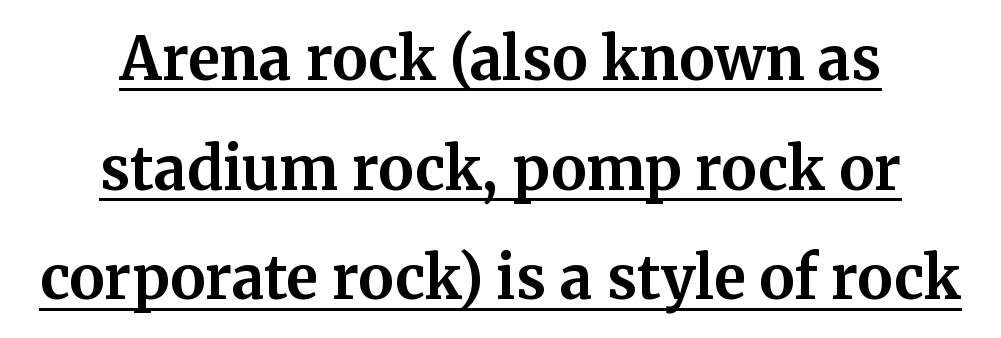
The image shows 59 px bold serif type, upright; set centered, line spacing 1.86x, normal letter spacing, underlined; medium stroke contrast and a medium x-height.
